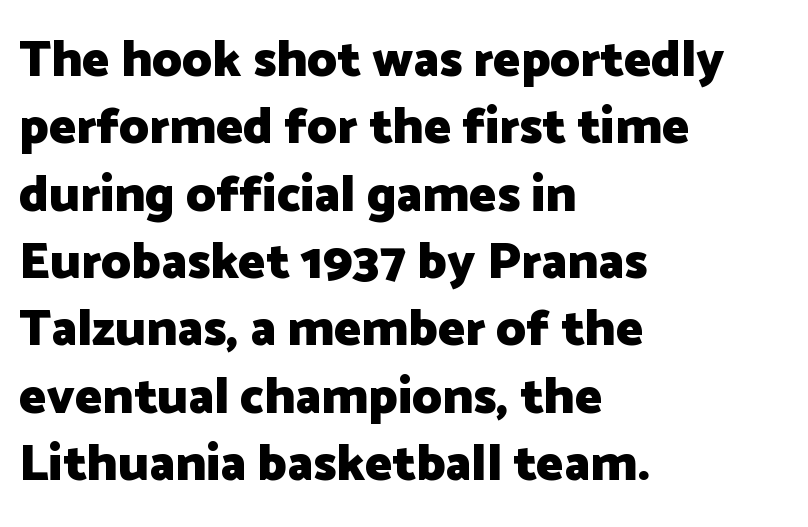
{"serif": "no", "italic": "no", "bold": "yes", "weight": "heavy", "width": "normal", "stroke_contrast": "low", "x_height": "medium", "monospaced": "no", "underline": "no", "align": "left", "line_spacing": "normal", "line_spacing_ratio": 1.32, "letter_spacing": "normal", "letter_spacing_em": 0.0, "glyph_px": 51}
